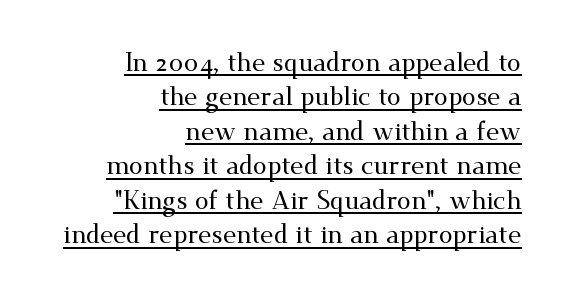
Teacher's note: observe the even right margin — that is flush-right alignment. Each new line begins a customary step beneath the previous one. Unlike italic type, these characters show no tilt at all. Does extra space separate the letters? No, they use regular spacing. Like a heading marked for emphasis, these lines bear an underscore.
